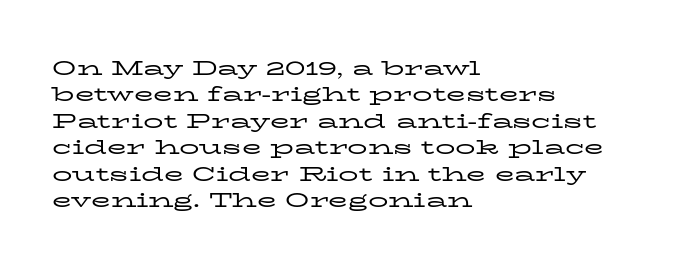
The image shows 20 px text type, upright; set left-aligned, normal line spacing (1.32x), normal letter spacing, not underlined.
